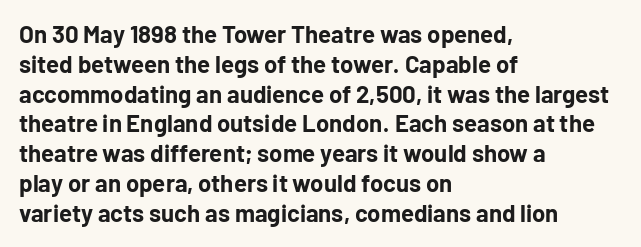
The image shows 24 px bold type, upright; set left-aligned, line spacing 1.24x, normal letter spacing, not underlined.
